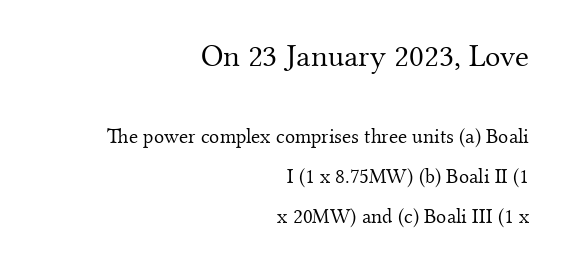
The rendering uses natural spacing where letterforms have individual widths. The type family on display is of the serif kind. Typesetter's note — upper block bumped up in size, lower block left smaller. Casual observation: everything's shoved over to the right. Just letters on the line, the space beneath them empty.
